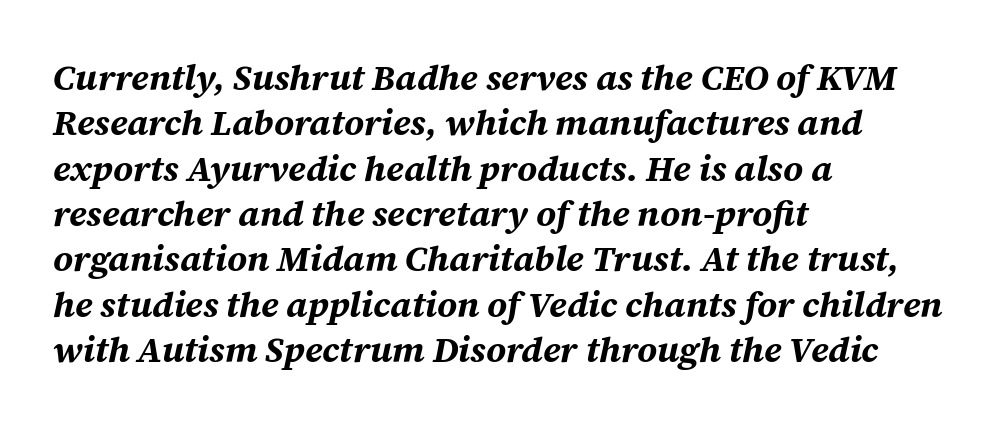
{"italic": "yes", "lean": "right", "slant_degrees": 12, "bold": "yes", "weight": "bold", "width": "normal", "stroke_contrast": "medium", "x_height": "medium", "monospaced": "no", "underline": "no", "align": "left", "line_spacing": "normal", "line_spacing_ratio": 1.26, "letter_spacing": "normal", "letter_spacing_em": 0.0, "glyph_px": 36}
